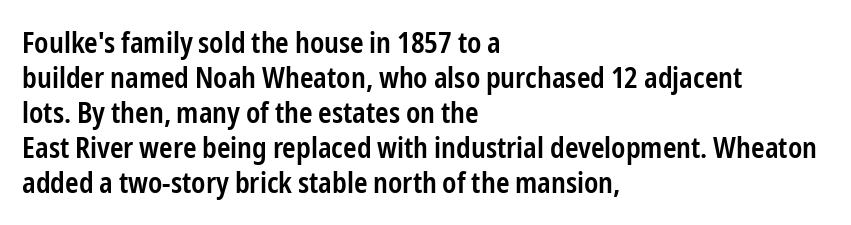
The image shows 29 px semibold, condensed sans-serif type, upright; set left-aligned, line spacing 1.21x, normal letter spacing, not underlined; low stroke contrast and a medium x-height.
